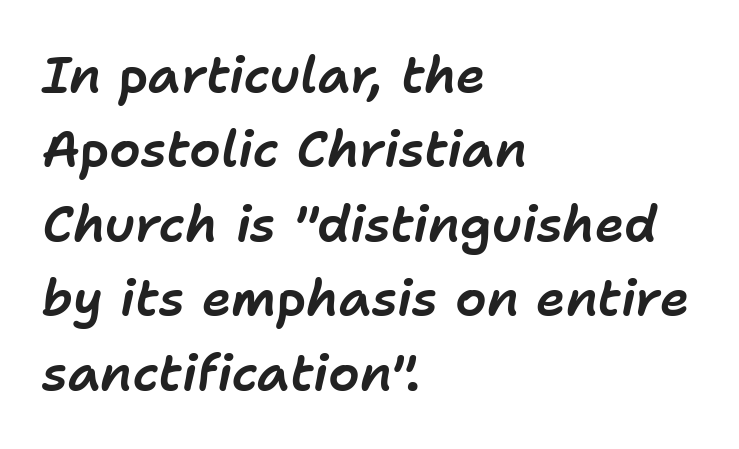
Think of a printed novel: that variable character pitch is what you see here. If you measured baseline to baseline, you'd find a middling distance. An italicized treatment has been applied to the whole sample. Words appear dense and cohesive because spacing is normal.
